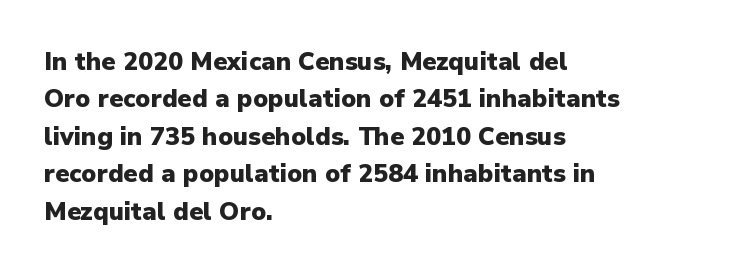
The image shows 25 px bold type, upright; set left-aligned, normal line spacing (1.5x), normal letter spacing, not underlined.
